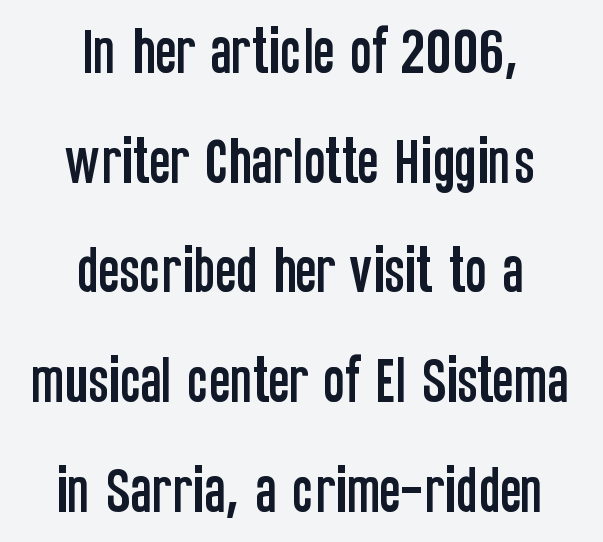
Q: Is the text italic (slanted)? A: No, it is upright.
Q: Is the typeface a serif or a sans-serif typeface? A: Sans-serif.
Q: Is the text underlined? A: No.
Q: How is the paragraph aligned? A: Centered.
Q: Is the spacing between letters normal or unusually wide? A: Normal.
Q: Is the spacing between lines tight, normal or loose? A: Loose.
Q: Width (condensed, normal, or wide)? A: Condensed.
Q: Stroke contrast? A: Low.
Q: x-height? A: Large.
Q: Monospaced? A: No.
